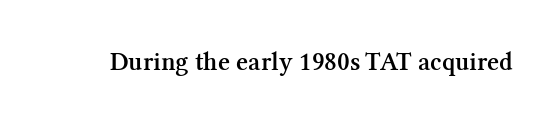
{"italic": "no", "bold": "semi", "underline": "no", "letter_spacing": "normal", "letter_spacing_em": 0.0, "glyph_px": 26}
